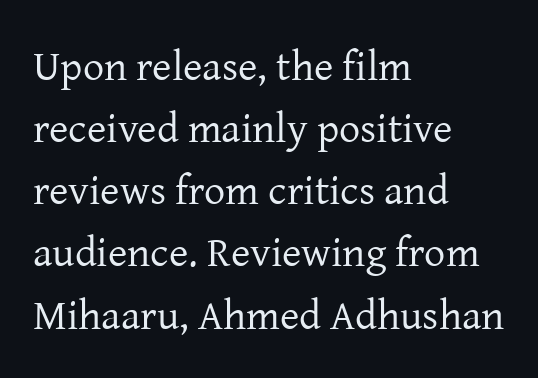
Do the characters align in a grid? No, the font is proportional. Only glyphs here, with clear space below each row. Weight: in the light-to-regular range. Nothing unusual about the tracking: characters are spaced as the font intends.
